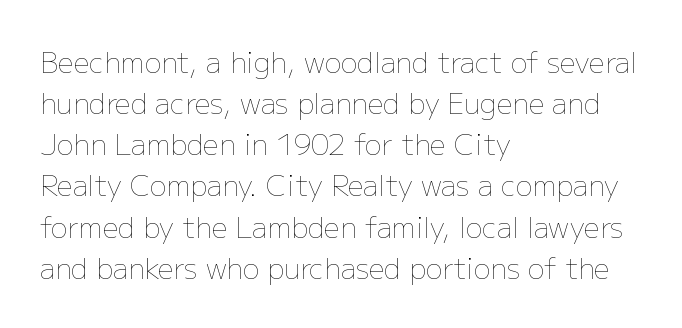
Q: Is the text bold? A: No.
Q: Is the text italic (slanted)? A: No, it is upright.
Q: Is the text underlined? A: No.
Q: How is the paragraph aligned? A: Left-aligned.
Q: Is the spacing between letters normal or unusually wide? A: Normal.
Q: Is the spacing between lines tight, normal or loose? A: Normal.
Q: Width (condensed, normal, or wide)? A: Normal.
Q: Stroke contrast? A: Low.
Q: x-height? A: Medium.
Q: Monospaced? A: No.
